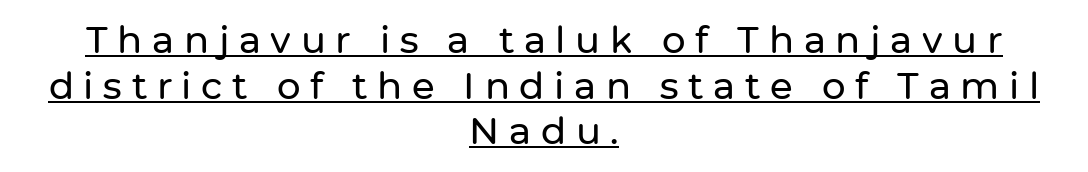
{"serif": "no", "italic": "no", "width": "normal", "stroke_contrast": "low", "x_height": "medium", "monospaced": "no", "underline": "yes", "align": "center", "line_spacing_ratio": 1.23, "letter_spacing": "wide", "letter_spacing_em": 0.26, "glyph_px": 37}
